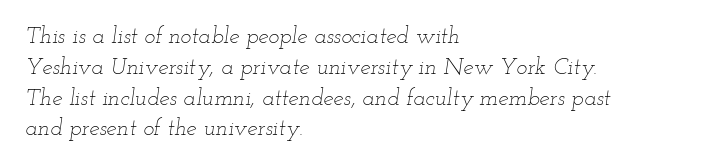
This rendering features lettering with no underline. Leading matches the norm, producing a regular column. The font is comparable to plain body text, perhaps lighter. The lines in this sample share a left origin and differ only in where they stop. If you drew a line through each stem, it would be angled. Tracking here is standard; glyphs follow each other at the usual distance.
